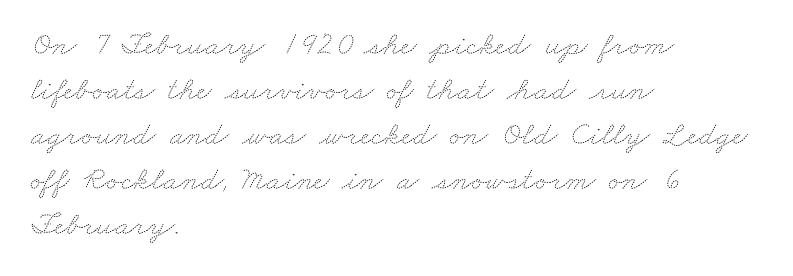
{"bold": "no", "weight": "thin", "width": "wide", "stroke_contrast": "medium", "x_height": "small", "monospaced": "no", "underline": "no", "align": "left", "line_spacing": "normal", "line_spacing_ratio": 1.36, "letter_spacing": "normal", "letter_spacing_em": 0.0, "glyph_px": 33}
